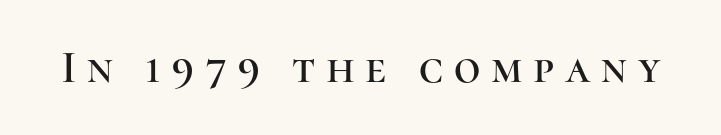
What stands out about the letter spacing? Its width — letters are far apart. Underlining? Definitely not there. Little horizontal feet cap the strokes, marking this as serif type. Quick note: not italic, upright. Proportional: the letters do not fall into vertical columns.
